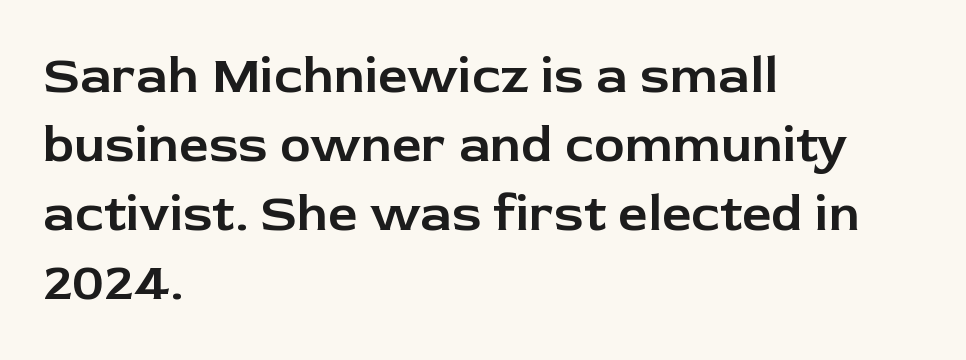
The rendering uses a moderate line-height, typical for paragraphs. Examine the stroke ends and you'll find no serifs. The lines in this sample share a left origin and differ only in where they stop. In terms of posture, this sample is upright. Here the designer chose a conventional face with non-uniform glyph widths.
